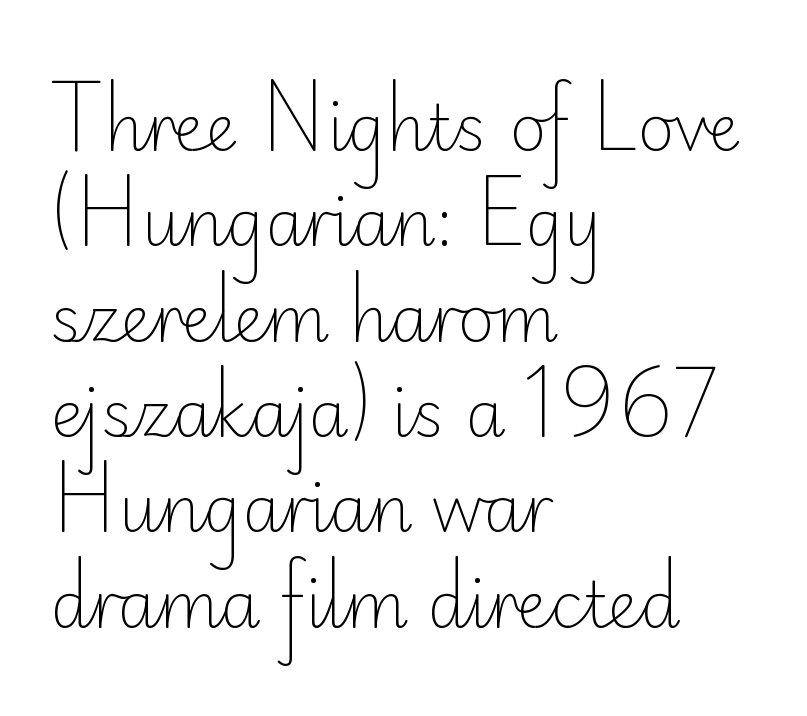
The zone under the glyphs is completely vacant. One glance says typical: line gaps are just what's usual. The face used here is proportionally spaced, like ordinary book or web type. No extra ink here — the face is not bold. Observe the ordinary spacing: letters are neighbours, not strangers.
